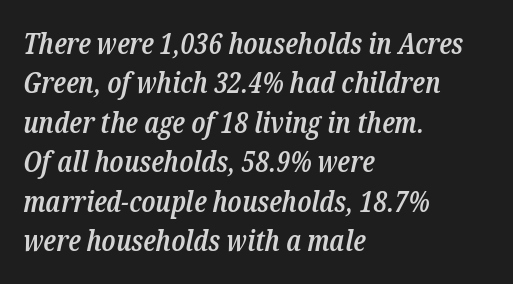
{"serif": "yes", "italic": "yes", "lean": "right", "slant_degrees": 12, "bold": "semi", "weight": "semibold", "width": "condensed", "stroke_contrast": "low", "x_height": "medium", "monospaced": "no", "underline": "no", "align": "left", "line_spacing": "normal", "line_spacing_ratio": 1.36, "letter_spacing": "normal", "letter_spacing_em": 0.0, "glyph_px": 29}
